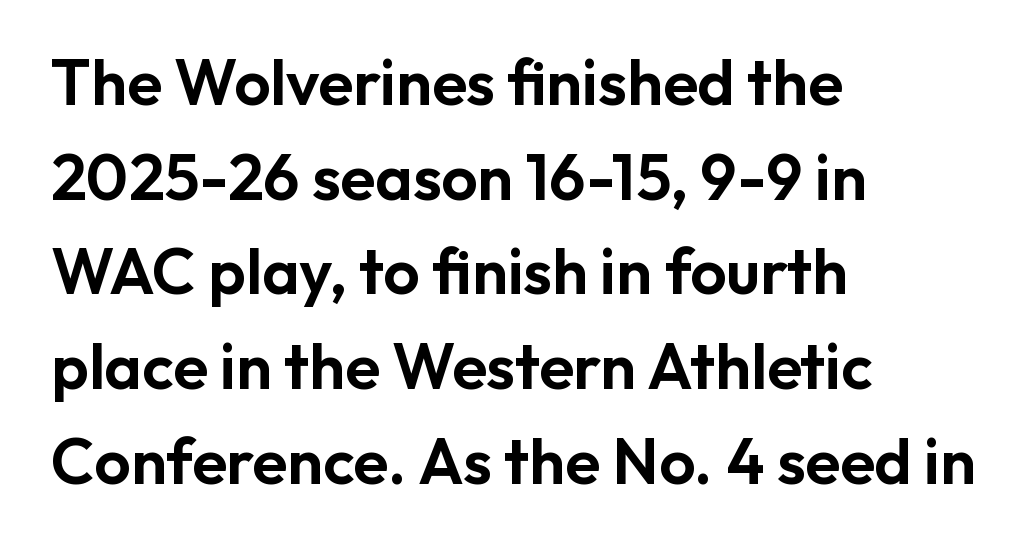
Check under the words: just untouched page. The line-height multiplier appears to be the usual default. Is this a fixed-width face? No — the glyphs have proportional, varying widths. Layout note: lines flush left.
